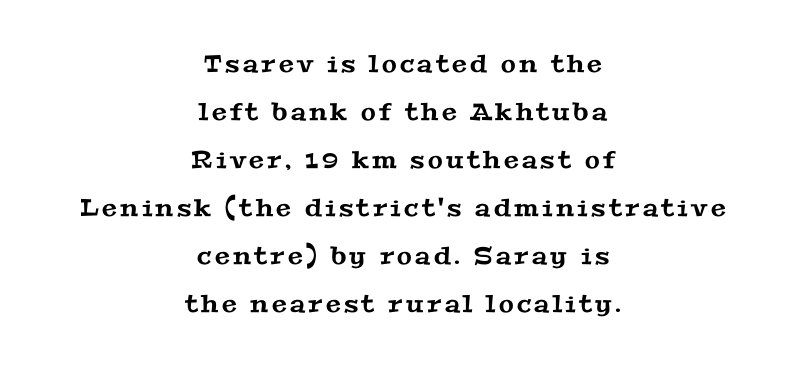
Q: Is the text underlined? A: No.
Q: How is the paragraph aligned? A: Centered.
Q: Is the spacing between lines tight, normal or loose? A: Loose.
